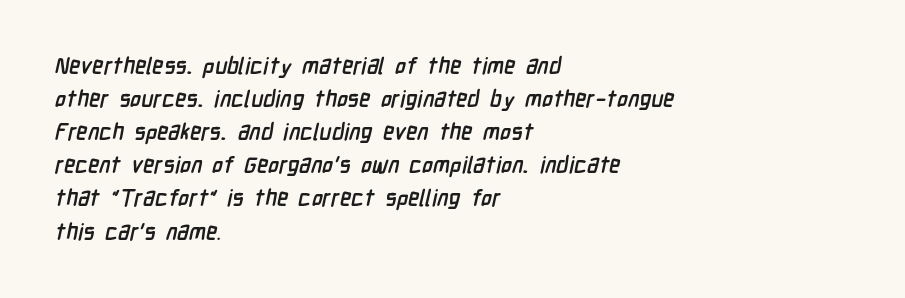
Bold? Absolutely — the strokes are thick and heavy. Descenders are the only things crossing below the line. The rows are spaced the way most documents space them. You could call the tracking neutral — neither tight nor loose.
